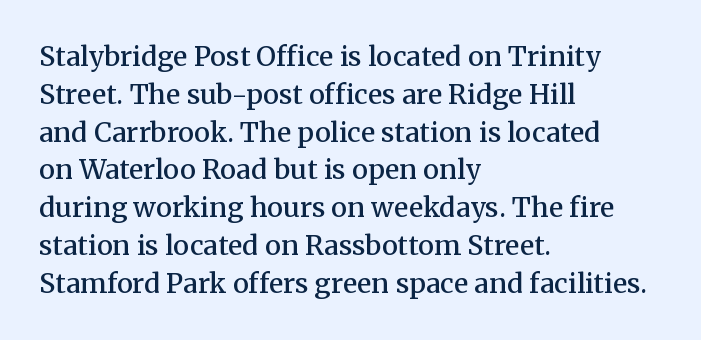
Q: Is the text bold? A: Semi-bold.
Q: Is the text italic (slanted)? A: No, it is upright.
Q: Is the text underlined? A: No.
Q: How is the paragraph aligned? A: Left-aligned.
Q: Is the spacing between letters normal or unusually wide? A: Normal.
Q: Is the spacing between lines tight, normal or loose? A: Normal.
